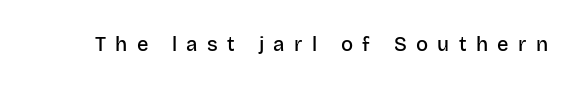
The image shows 20 px text type, upright; set unusually wide letter spacing (+0.47 em), not underlined.
